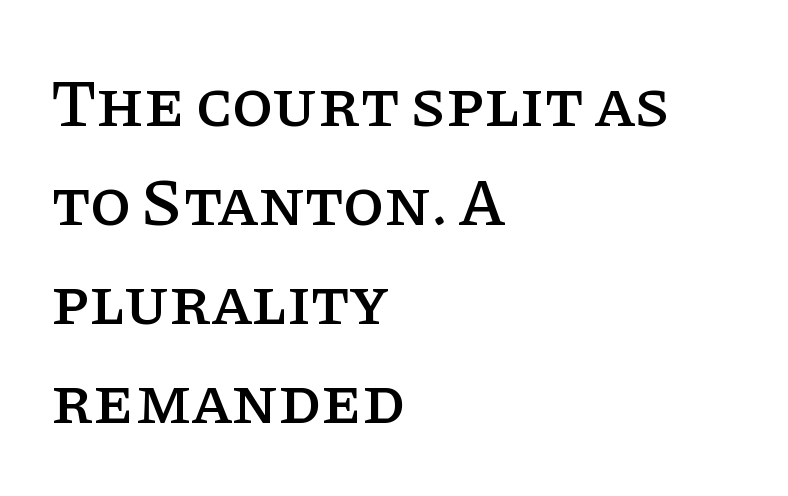
The image shows 67 px serif type, upright; set left-aligned, normal line spacing (1.48x), normal letter spacing, not underlined; low stroke contrast and a large x-height.
